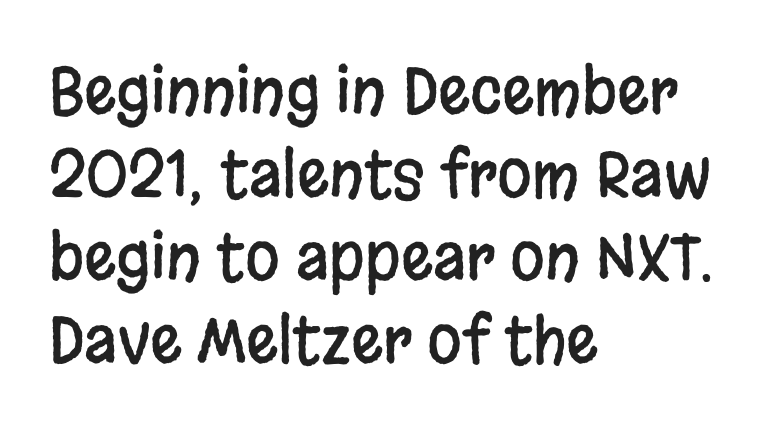
It's the straight-up-and-down kind of type. Is the letter spacing exaggerated? No — it looks like the ordinary default. This sample has the flowing, uneven cadence of proportional lettering. Reading down the block, your eye returns to a fixed left position each line. Observe the absence of serifs on each vertical stroke in this sample.
